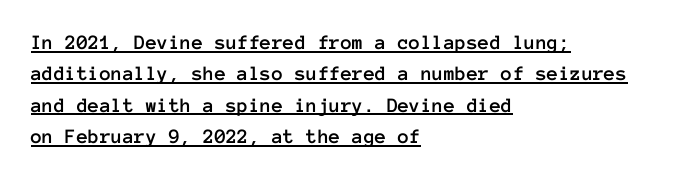
Q: Is the text italic (slanted)? A: No, it is upright.
Q: Is the text underlined? A: Yes.
Q: How is the paragraph aligned? A: Left-aligned.
Q: Is the spacing between letters normal or unusually wide? A: Normal.
Q: Is the spacing between lines tight, normal or loose? A: Normal.
